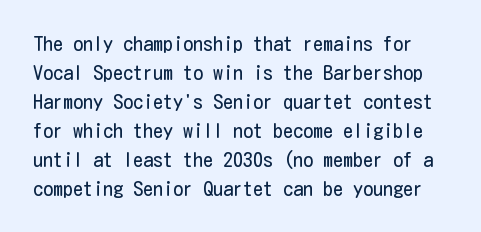
The image shows 20 px text type, upright; set normal line spacing (1.45x), normal letter spacing, not underlined.
